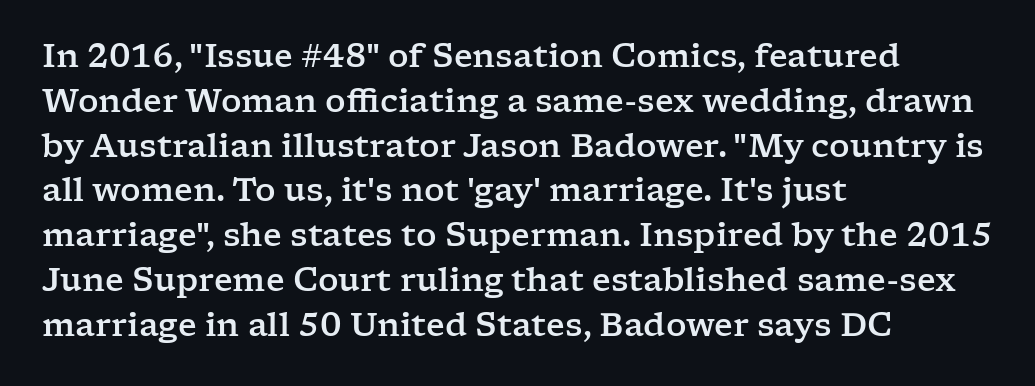
Q: Is the text italic (slanted)? A: No, it is upright.
Q: Is the typeface a serif or a sans-serif typeface? A: Serif.
Q: Is the text underlined? A: No.
Q: How is the paragraph aligned? A: Left-aligned.
Q: Is the spacing between letters normal or unusually wide? A: Normal.
Q: Is the spacing between lines tight, normal or loose? A: Normal.
Q: Width (condensed, normal, or wide)? A: Wide.
Q: Stroke contrast? A: Low.
Q: x-height? A: Medium.
Q: Monospaced? A: No.
